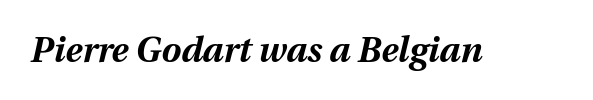
{"italic": "yes", "lean": "right", "slant_degrees": 12, "bold": "yes", "weight": "bold", "width": "normal", "stroke_contrast": "medium", "x_height": "medium", "monospaced": "no", "underline": "no", "letter_spacing": "normal", "letter_spacing_em": 0.0, "glyph_px": 35}
